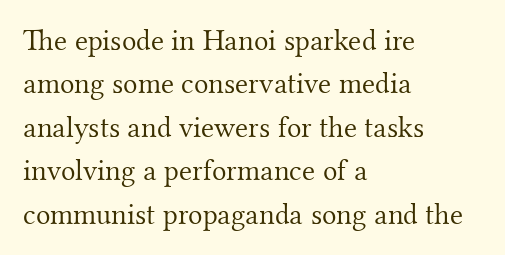
Q: Is the text bold? A: No.
Q: Is the text italic (slanted)? A: No, it is upright.
Q: Is the typeface a serif or a sans-serif typeface? A: Serif.
Q: Is the text underlined? A: No.
Q: How is the paragraph aligned? A: Left-aligned.
Q: Is the spacing between letters normal or unusually wide? A: Normal.
Q: Is the spacing between lines tight, normal or loose? A: Normal.
Q: Width (condensed, normal, or wide)? A: Normal.
Q: Stroke contrast? A: Medium.
Q: x-height? A: Small.
Q: Monospaced? A: No.
